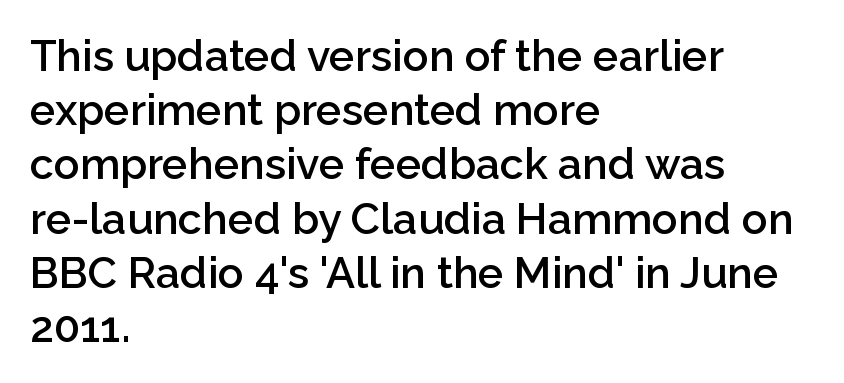
The image shows 43 px semibold sans-serif type, upright; set left-aligned, normal line spacing (1.26x), normal letter spacing, not underlined; low stroke contrast and a medium x-height.
